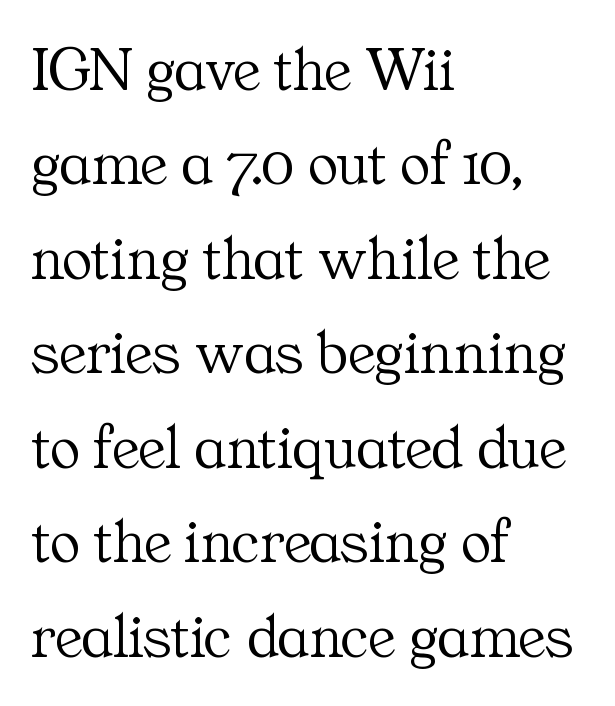
The image shows 63 px light serif type, upright; set left-aligned, normal line spacing (1.5x), normal letter spacing, not underlined; medium stroke contrast and a medium x-height.
